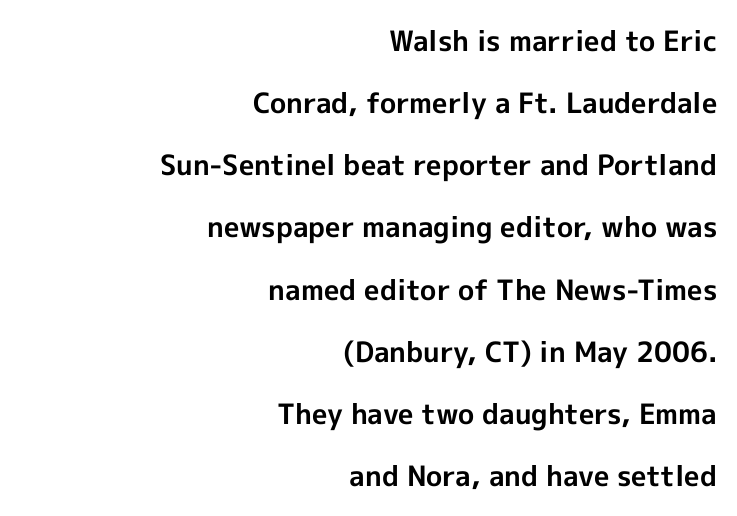
Q: Is the text bold? A: Yes.
Q: Is the text italic (slanted)? A: No, it is upright.
Q: Is the typeface a serif or a sans-serif typeface? A: Sans-serif.
Q: Is the text underlined? A: No.
Q: How is the paragraph aligned? A: Right-aligned.
Q: Is the spacing between letters normal or unusually wide? A: Normal.
Q: Is the spacing between lines tight, normal or loose? A: Loose.
Q: Width (condensed, normal, or wide)? A: Normal.
Q: x-height? A: Medium.
Q: Monospaced? A: No.
